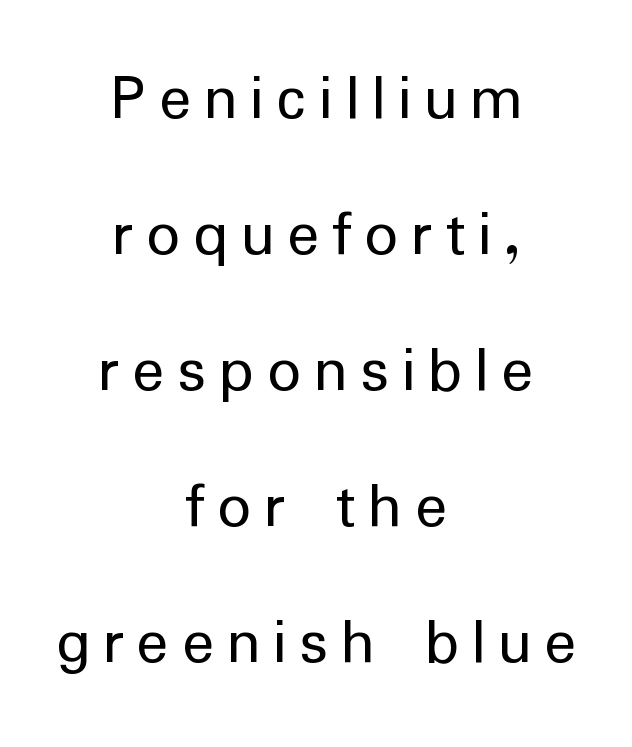
The characters are drawn with everyday or finer stroke widths. Nope, no serifs anywhere on these letters. A roman cut, with each character standing at attention. These lines stack symmetrically, like a column narrowing and widening about its center.
